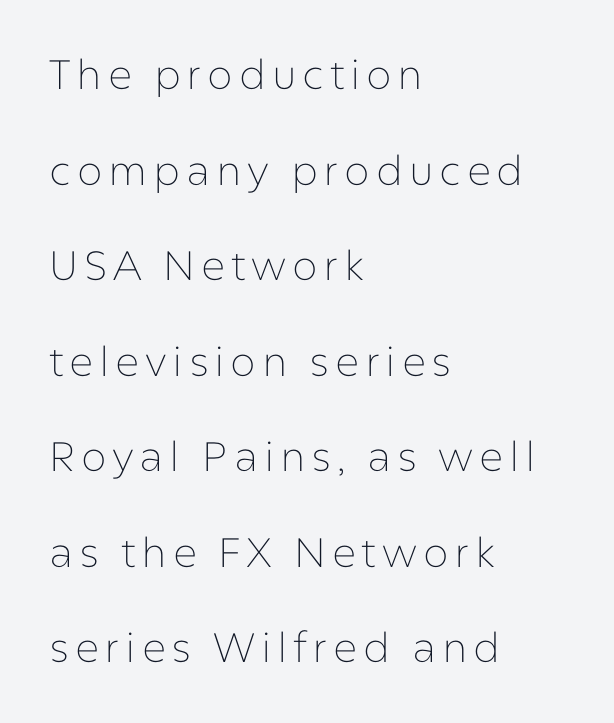
The image shows 41 px thin sans-serif type, upright; set left-aligned, loose line spacing (2.33x), not underlined; low stroke contrast and a medium x-height.
